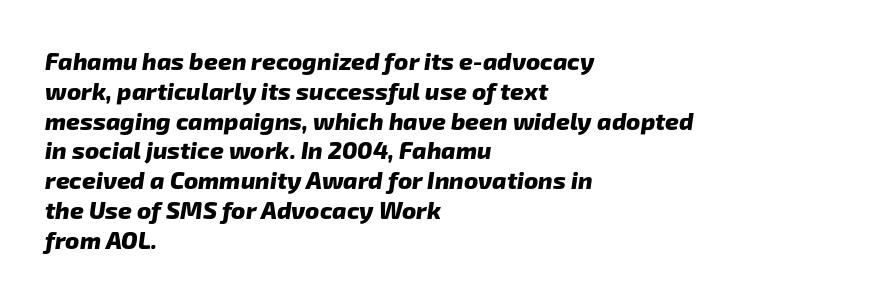
There is no visible air inserted between adjacent glyphs. Its strokes are broad and dark, the hallmark of bold type. Compared with a centered layout, this one pins lines to the left instead. Letters rest on an invisible, unmarked baseline.
